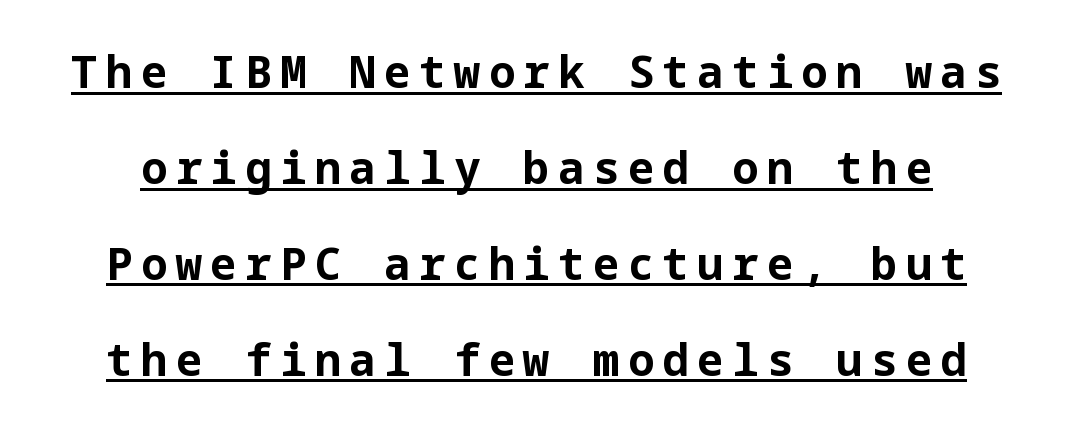
The image shows 44 px bold sans-serif type, upright; set loose line spacing (2.18x), underlined; low stroke contrast and a medium x-height.
